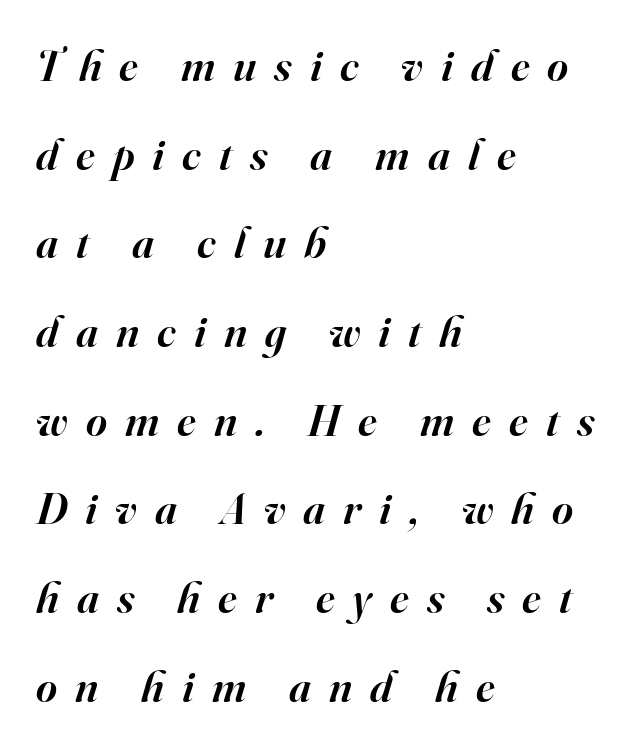
The image shows 45 px semibold serif type, italic (leaning right); set left-aligned, loose line spacing (1.97x), unusually wide letter spacing (+0.4 em), not underlined; high stroke contrast and a small x-height.
